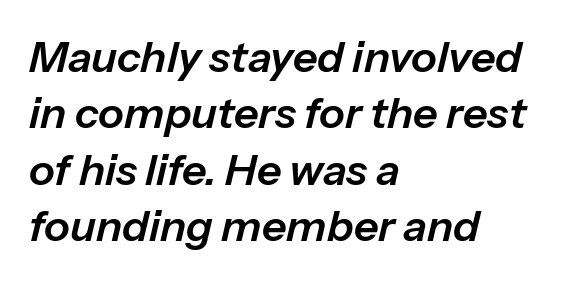
Q: Is the text italic (slanted)? A: Yes, it leans right by about 13 degrees.
Q: Is the text underlined? A: No.
Q: How is the paragraph aligned? A: Left-aligned.
Q: Is the spacing between letters normal or unusually wide? A: Normal.
Q: Is the spacing between lines tight, normal or loose? A: Normal.
Q: Width (condensed, normal, or wide)? A: Normal.
Q: Stroke contrast? A: Low.
Q: x-height? A: Medium.
Q: Monospaced? A: No.
